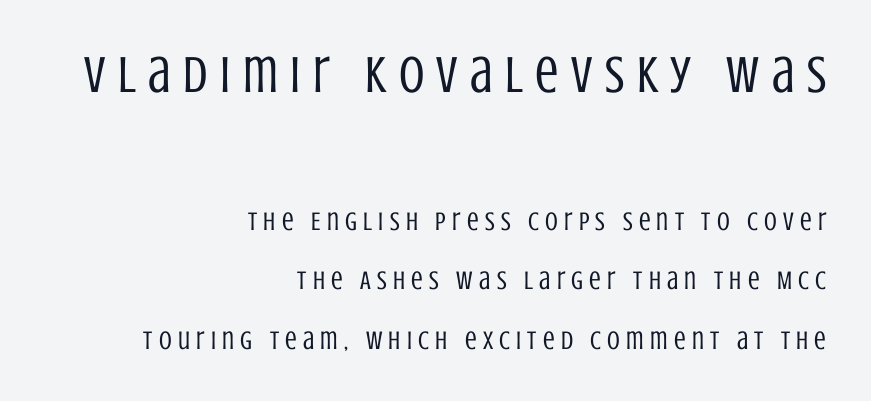
{"serif": "no", "italic": "no", "bold": "no", "weight": "regular", "width": "condensed", "stroke_contrast": "low", "x_height": "large", "monospaced": "no", "underline": "no", "align": "right", "line_spacing": "loose", "line_spacing_ratio": 2.29, "letter_spacing": "wide", "letter_spacing_em": 0.24, "larger_block": "first", "size_ratio": 2.0, "glyph_px": 52}
